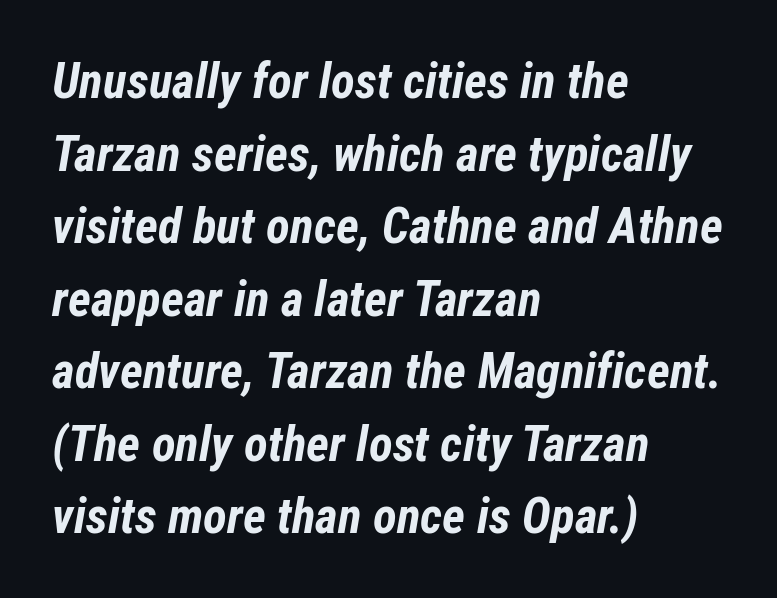
The image shows 49 px bold, condensed type, italic (leaning right); set left-aligned, normal line spacing (1.48x), normal letter spacing, not underlined; low stroke contrast and a medium x-height.
